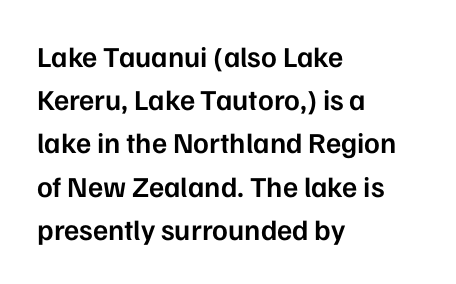
Q: Is the text bold? A: Semi-bold.
Q: Is the text italic (slanted)? A: No, it is upright.
Q: Is the typeface a serif or a sans-serif typeface? A: Sans-serif.
Q: Is the text underlined? A: No.
Q: How is the paragraph aligned? A: Left-aligned.
Q: Is the spacing between letters normal or unusually wide? A: Normal.
Q: Is the spacing between lines tight, normal or loose? A: Normal.
Q: Width (condensed, normal, or wide)? A: Normal.
Q: Stroke contrast? A: Low.
Q: x-height? A: Medium.
Q: Monospaced? A: No.
